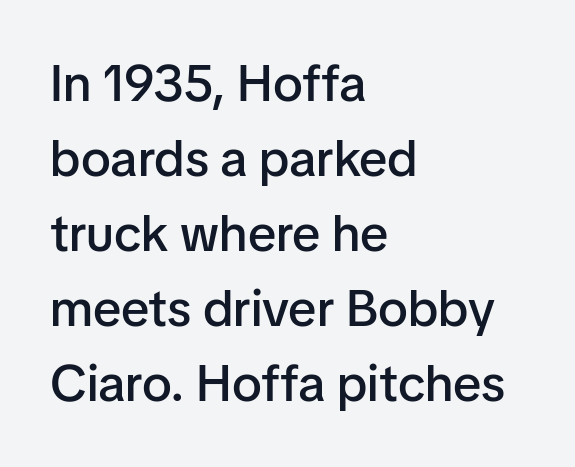
The image shows 51 px semibold sans-serif type, upright; set left-aligned, normal line spacing (1.47x), normal letter spacing, not underlined; low stroke contrast and a medium x-height.
